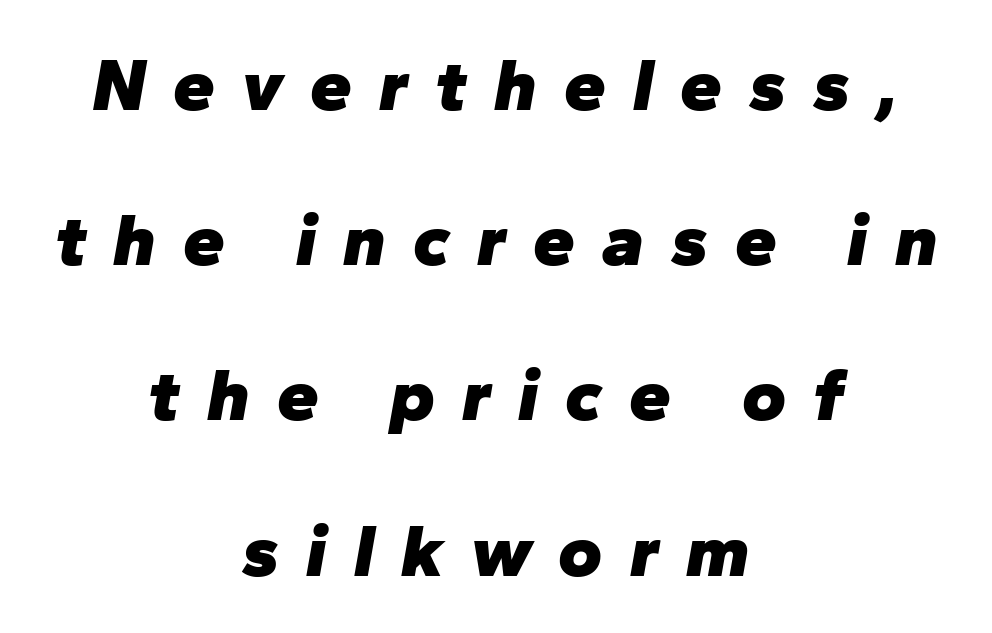
{"italic": "yes", "lean": "right", "slant_degrees": 10, "bold": "yes", "weight": "heavy", "width": "normal", "stroke_contrast": "low", "x_height": "medium", "monospaced": "no", "underline": "no", "align": "center", "line_spacing": "loose", "line_spacing_ratio": 2.07, "letter_spacing": "wide", "letter_spacing_em": 0.36, "glyph_px": 75}
